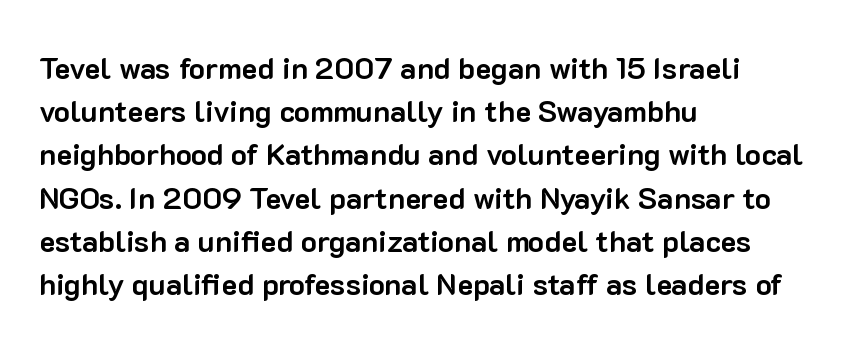
{"serif": "no", "italic": "no", "bold": "yes", "weight": "bold", "width": "normal", "stroke_contrast": "low", "x_height": "medium", "monospaced": "no", "underline": "no", "align": "left", "line_spacing": "normal", "line_spacing_ratio": 1.44, "letter_spacing": "normal", "letter_spacing_em": 0.0, "glyph_px": 30}
